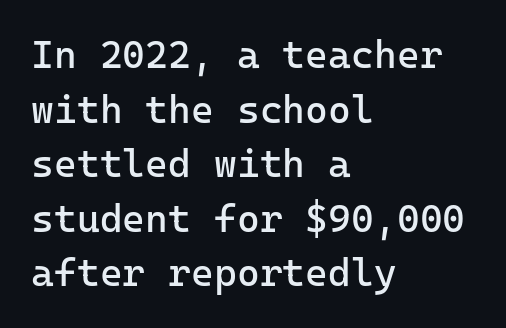
The type family on display is of the sans-serif kind. One glance says typical: line gaps are just what's usual. Notice how the passage keeps a crisp vertical edge on the left only. Quick note: not italic, upright. The space directly below the letters is spotless.
